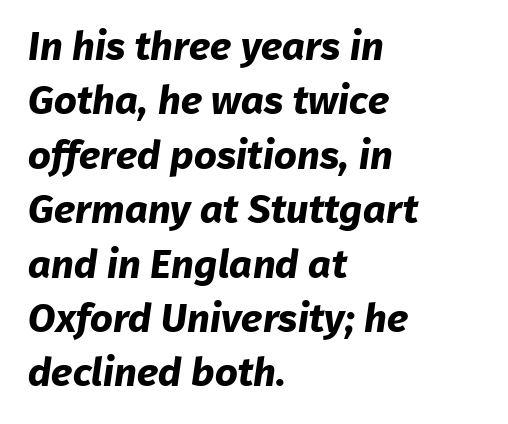
Decoration check: the copy has no underline. Note: no serifs on the glyphs. In CSS terms this would be text-align: left. The line texture is even and compact thanks to regular tracking.
